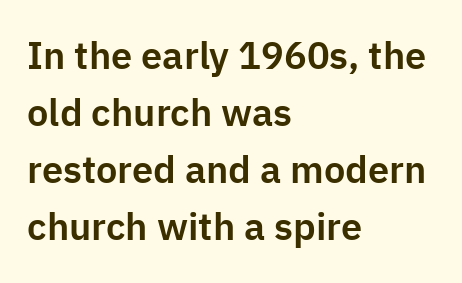
The image shows 38 px sans-serif type, upright; set left-aligned, normal line spacing (1.5x), normal letter spacing, not underlined; low stroke contrast and a medium x-height.
